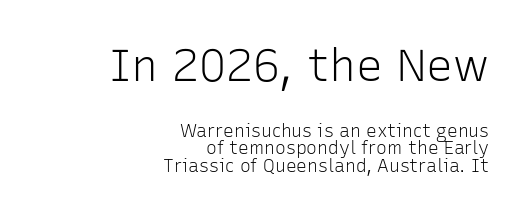
The image shows 45 px light sans-serif type, upright; set right-aligned, tight line spacing (0.99x), normal letter spacing, not underlined; the first (top) block is 2.5x larger; low stroke contrast and a medium x-height.
